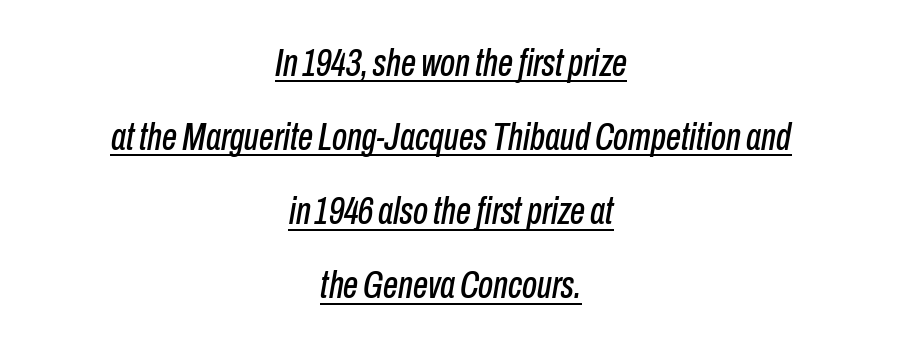
Does the leading feel generous? Absolutely, it's lavish. Check the space under the baseline: a stroke is drawn there. Character widths vary here, with narrow letters taking less room than wide ones. This rendering uses center alignment, leaving both contours irregular but symmetric. The letterforms sit shoulder to shoulder at normal distance.
